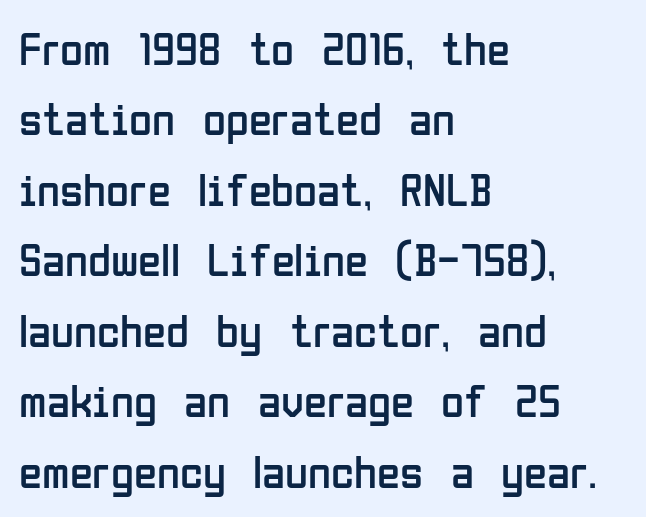
Q: Is the text bold? A: No.
Q: Is the text italic (slanted)? A: No, it is upright.
Q: Is the typeface a serif or a sans-serif typeface? A: Sans-serif.
Q: Is the text underlined? A: No.
Q: How is the paragraph aligned? A: Left-aligned.
Q: Is the spacing between letters normal or unusually wide? A: Normal.
Q: Is the spacing between lines tight, normal or loose? A: Normal.
Q: Width (condensed, normal, or wide)? A: Condensed.
Q: Stroke contrast? A: Low.
Q: x-height? A: Medium.
Q: Monospaced? A: No.
